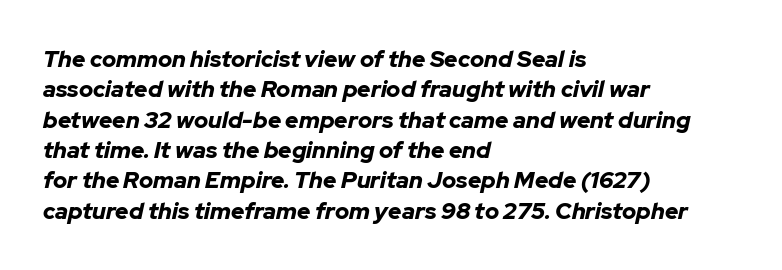
The image shows 23 px bold type, italic (leaning right); set left-aligned, normal line spacing (1.32x), normal letter spacing, not underlined.
